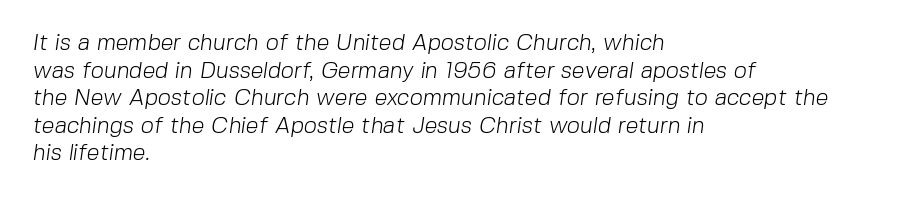
Q: Is the text bold? A: No.
Q: Is the text underlined? A: No.
Q: How is the paragraph aligned? A: Left-aligned.
Q: Is the spacing between letters normal or unusually wide? A: Normal.
